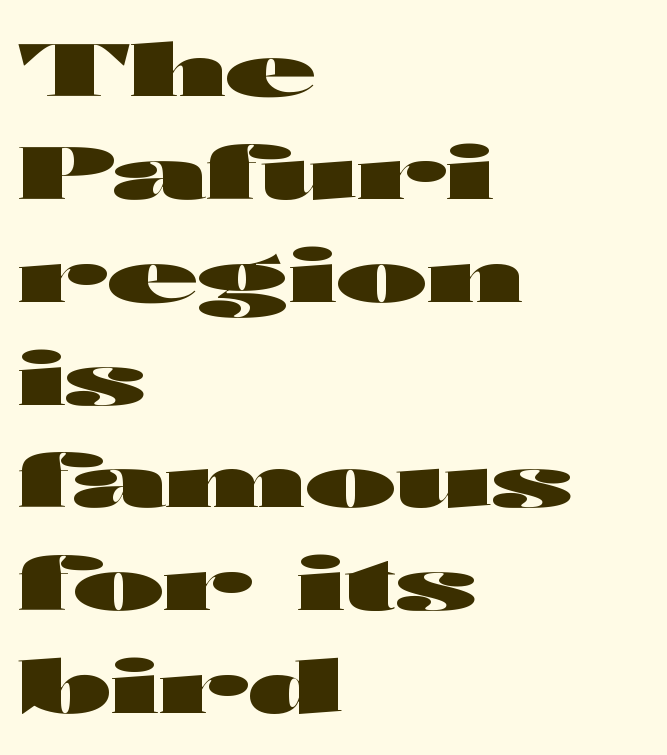
The image shows 74 px heavy, wide sans-serif type, upright; set left-aligned, normal line spacing (1.39x), normal letter spacing, not underlined; high stroke contrast and a medium x-height.
